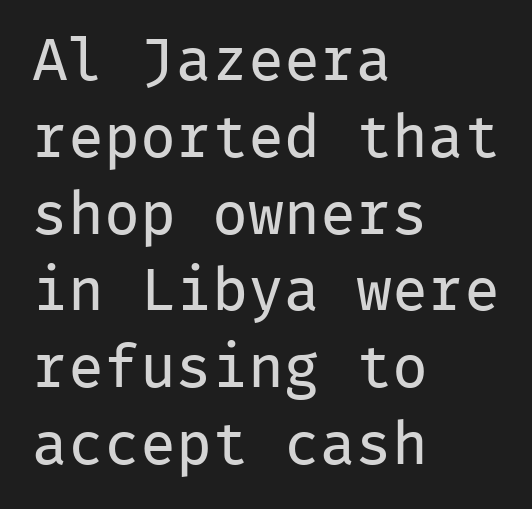
Anything drawn beneath the words? Only blank space. The specimen reads as upright at a glance. Think of a typewriter: that constant character pitch is what you see here. Students, observe: this is what conventionally led text looks like. Is this a sans? Yes — the strokes have no serifs.
